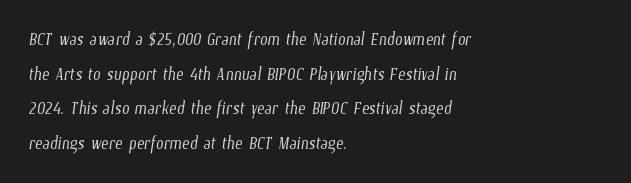
Q: Is the text bold? A: No.
Q: Is the text underlined? A: No.
Q: How is the paragraph aligned? A: Left-aligned.
Q: Is the spacing between letters normal or unusually wide? A: Normal.
Q: Is the spacing between lines tight, normal or loose? A: Normal.
